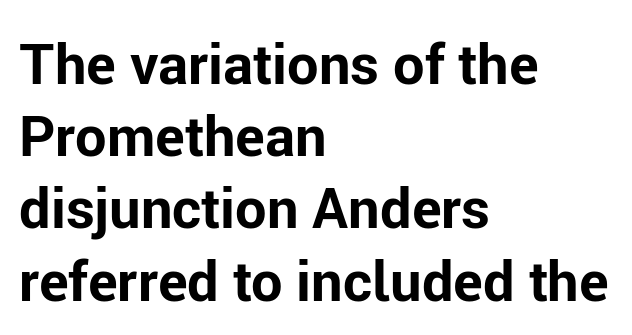
The image shows 56 px bold sans-serif type, upright; set left-aligned, normal line spacing (1.29x), normal letter spacing, not underlined; low stroke contrast and a medium x-height.
